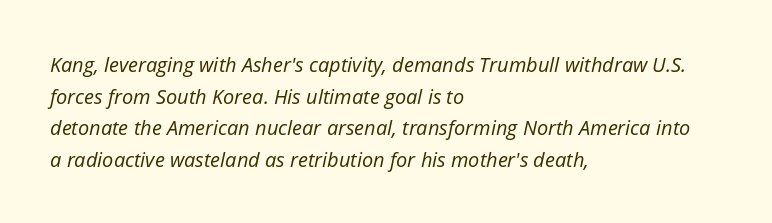
Nothing unusual about the tracking: characters are spaced as the font intends. No chunkiness to these letters — they're not bold. The axis of the letterforms is tilted away from vertical. The ragged edge is on the right, which tells us the setting is flush left.
